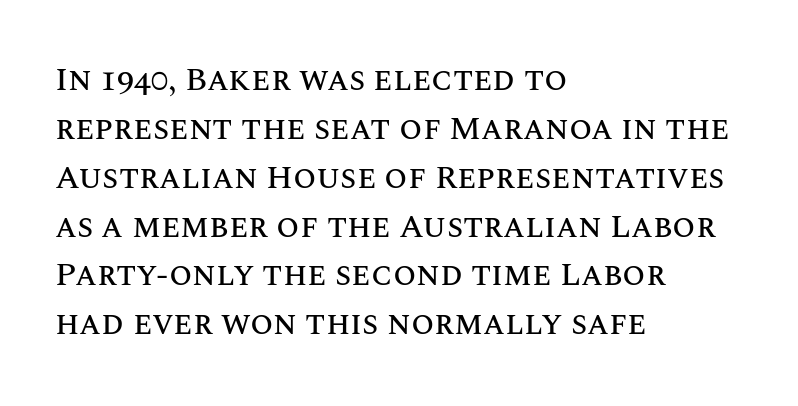
Q: Is the text italic (slanted)? A: No, it is upright.
Q: Is the text underlined? A: No.
Q: How is the paragraph aligned? A: Left-aligned.
Q: Is the spacing between letters normal or unusually wide? A: Normal.
Q: Is the spacing between lines tight, normal or loose? A: Normal.
Q: Width (condensed, normal, or wide)? A: Normal.
Q: Stroke contrast? A: Medium.
Q: x-height? A: Large.
Q: Monospaced? A: No.
